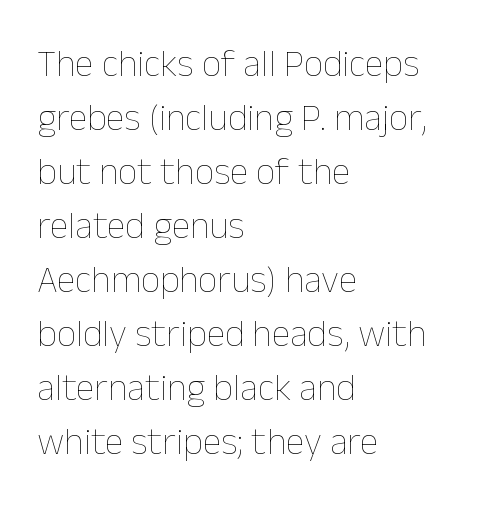
Q: Is the text bold? A: No.
Q: Is the text italic (slanted)? A: No, it is upright.
Q: Is the text underlined? A: No.
Q: How is the paragraph aligned? A: Left-aligned.
Q: Is the spacing between letters normal or unusually wide? A: Normal.
Q: Is the spacing between lines tight, normal or loose? A: Normal.
Q: Width (condensed, normal, or wide)? A: Normal.
Q: Stroke contrast? A: Low.
Q: x-height? A: Medium.
Q: Monospaced? A: No.
